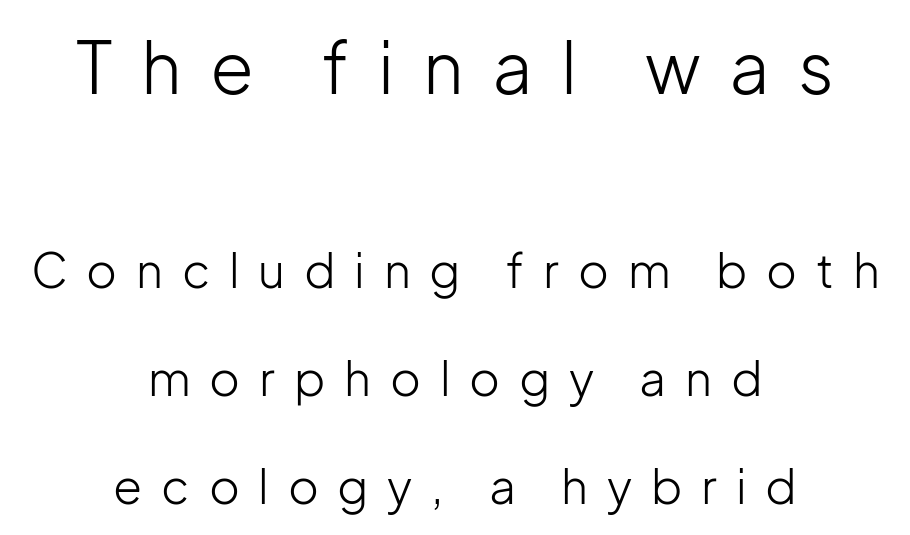
Q: Is the text bold? A: No.
Q: Is the text italic (slanted)? A: No, it is upright.
Q: Is the typeface a serif or a sans-serif typeface? A: Sans-serif.
Q: Is the text underlined? A: No.
Q: How is the paragraph aligned? A: Centered.
Q: Is the spacing between letters normal or unusually wide? A: Unusually wide.
Q: Is the spacing between lines tight, normal or loose? A: Loose.
Q: Which block of text is set in a larger size, the first (top) or the second (bottom)? A: The first (top) one.
Q: Width (condensed, normal, or wide)? A: Normal.
Q: Stroke contrast? A: Low.
Q: x-height? A: Medium.
Q: Monospaced? A: No.
